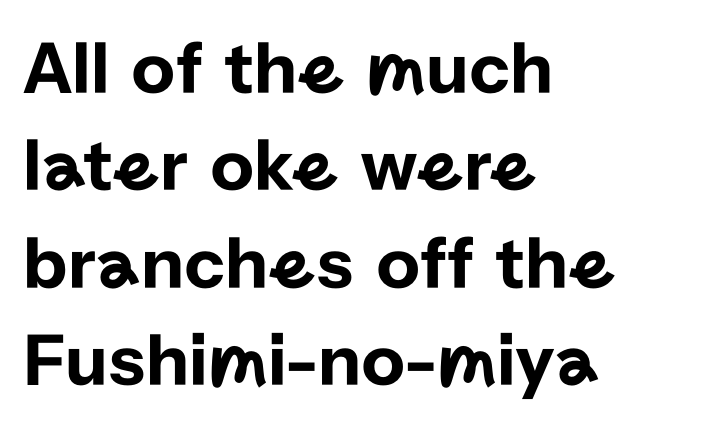
These lines are composed in type without serifs. The letters sit at their default tracking, neither squeezed nor spread. Posture: vertical. The face used here is proportionally spaced, like ordinary book or web type. The paragraph has a hard left edge and a soft right edge. The rendering uses a moderate line-height, typical for paragraphs.
